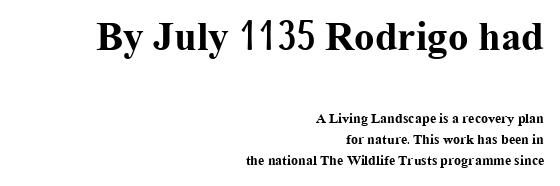
Which chunk is bigger? The first one — the top block dwarfs the bottom. Thick stems and heavy bowls — unmistakably bold. Horizontal bands of white between lines are of average thickness. The passage shown has conventional tracking throughout.
